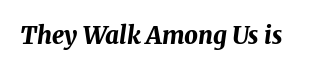
These lines keep a tight, regular rhythm from letter to letter. A bare baseline throughout the passage. Style check: oblique. Strong, thick strokes mark this as bold type.
